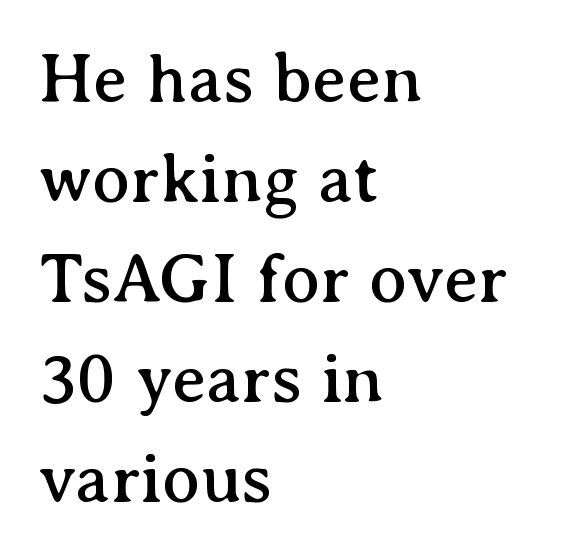
{"serif": "yes", "italic": "no", "width": "normal", "stroke_contrast": "medium", "x_height": "medium", "monospaced": "no", "underline": "no", "align": "left", "line_spacing": "normal", "line_spacing_ratio": 1.41, "letter_spacing": "normal", "letter_spacing_em": 0.0, "glyph_px": 71}
